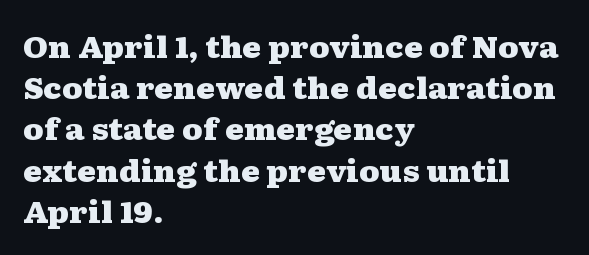
Q: Is the text bold? A: Yes.
Q: Is the text italic (slanted)? A: No, it is upright.
Q: Is the typeface a serif or a sans-serif typeface? A: Serif.
Q: Is the text underlined? A: No.
Q: How is the paragraph aligned? A: Left-aligned.
Q: Is the spacing between letters normal or unusually wide? A: Normal.
Q: Is the spacing between lines tight, normal or loose? A: Normal.
Q: Width (condensed, normal, or wide)? A: Wide.
Q: Stroke contrast? A: Medium.
Q: x-height? A: Medium.
Q: Monospaced? A: No.
